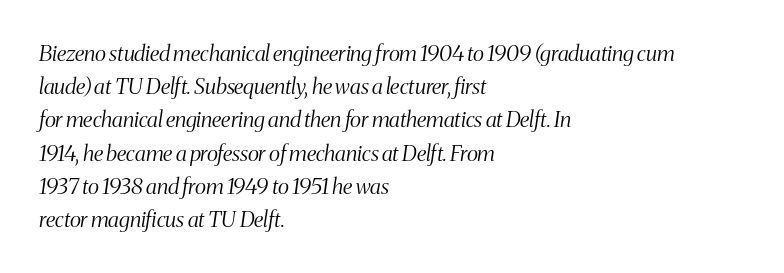
Q: Is the text bold? A: No.
Q: Is the text italic (slanted)? A: Yes, it leans right by about 8 degrees.
Q: Is the text underlined? A: No.
Q: How is the paragraph aligned? A: Left-aligned.
Q: Is the spacing between letters normal or unusually wide? A: Normal.
Q: Is the spacing between lines tight, normal or loose? A: Normal.
